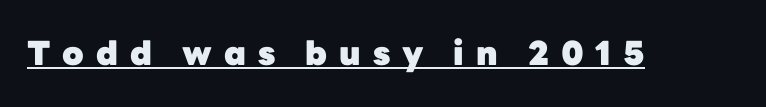
The image shows 33 px heavy sans-serif type, upright; set unusually wide letter spacing (+0.36 em), underlined; low stroke contrast and a medium x-height.
